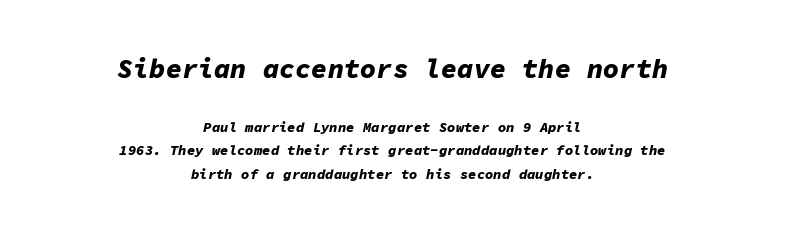
Q: Is the text bold? A: Yes.
Q: Is the text italic (slanted)? A: Yes, it leans right by about 11 degrees.
Q: Is the text underlined? A: No.
Q: How is the paragraph aligned? A: Centered.
Q: Is the spacing between letters normal or unusually wide? A: Normal.
Q: Is the spacing between lines tight, normal or loose? A: Normal.
Q: Which block of text is set in a larger size, the first (top) or the second (bottom)? A: The first (top) one.
